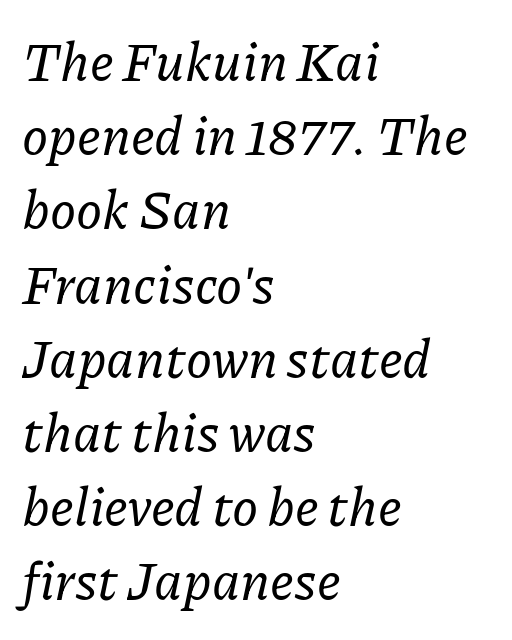
The image shows 53 px serif type, italic (leaning right); set left-aligned, normal line spacing (1.4x), normal letter spacing, not underlined; low stroke contrast and a medium x-height.
